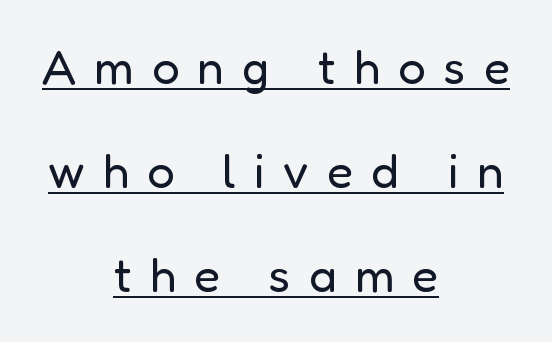
{"serif": "no", "italic": "no", "bold": "no", "weight": "regular", "width": "normal", "stroke_contrast": "low", "x_height": "medium", "monospaced": "no", "underline": "yes", "align": "center", "line_spacing": "loose", "line_spacing_ratio": 2.17, "letter_spacing": "wide", "letter_spacing_em": 0.38, "glyph_px": 48}
